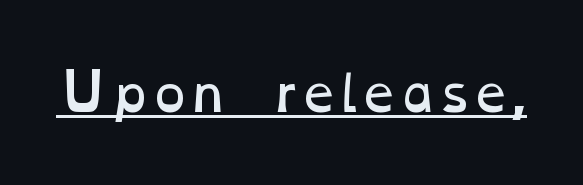
Q: Is the text bold? A: No.
Q: Is the text underlined? A: Yes.
Q: Is the spacing between letters normal or unusually wide? A: Normal.
Q: Width (condensed, normal, or wide)? A: Wide.
Q: Stroke contrast? A: Low.
Q: x-height? A: Medium.
Q: Monospaced? A: No.
